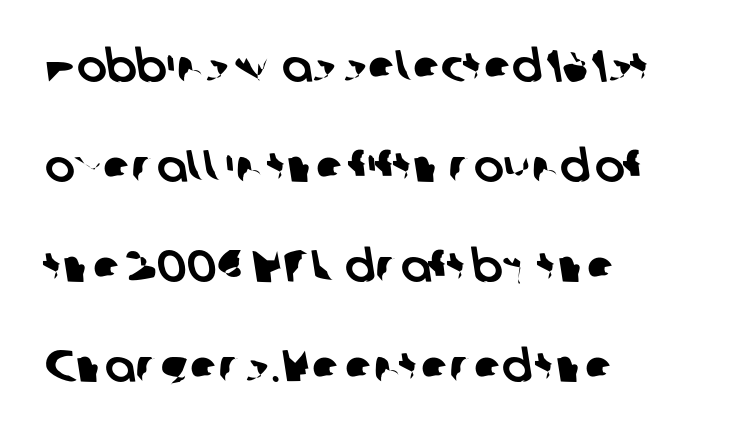
These lines are composed in type without serifs. Students, observe: this is what heavily led, spacious text looks like. The gaps between neighbouring characters are ordinary and unremarkable. Does the copy run flush right? No — it runs flush left.
